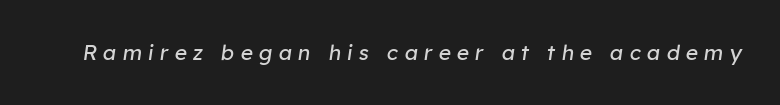
Loose tracking; the words dissolve into strings of separated letters. Underline: absent. Compared with ordinary roman type, these characters are visibly tilted. Unbolded letterforms with no extra heft.
